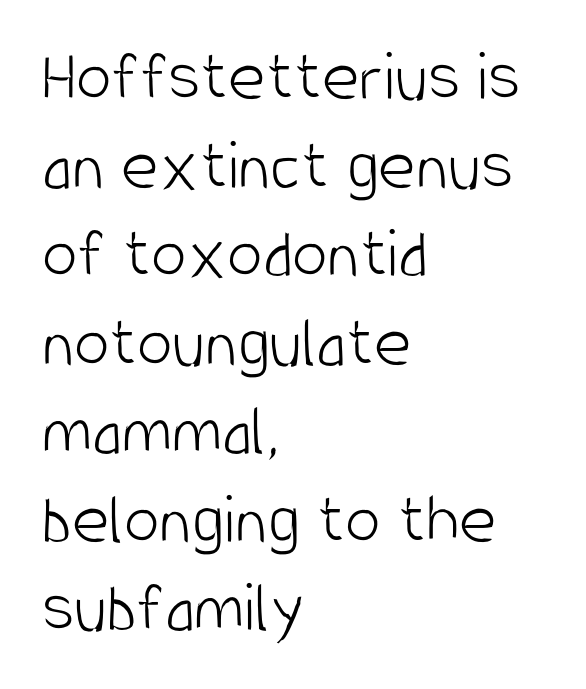
The passage shown is typed in a proportional face where columns would drift. Where is the straight margin? On the left. The face used here is rendered with its standard letterfit. A quiet, ordinary-to-light weight characterises the typeface. The string is rendered with underlining switched off. Type style note: lacks serifs.
